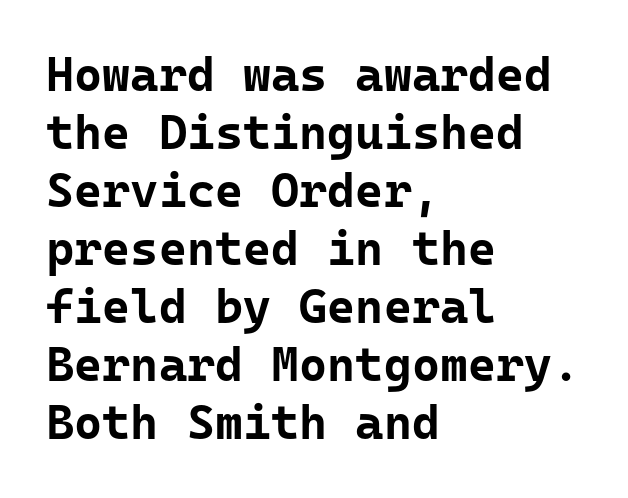
The image shows 48 px bold sans-serif type, upright, monospaced; set left-aligned, line spacing 1.21x, normal letter spacing, not underlined; low stroke contrast and a medium x-height.
